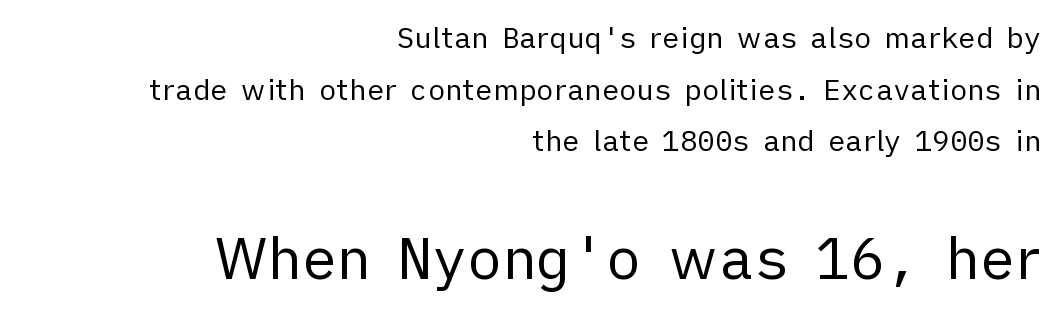
The image shows 58 px regular-weight sans-serif type, upright; set right-aligned, line spacing 1.78x, normal letter spacing, not underlined; the second (bottom) block is 2.0x larger; low stroke contrast and a medium x-height.
